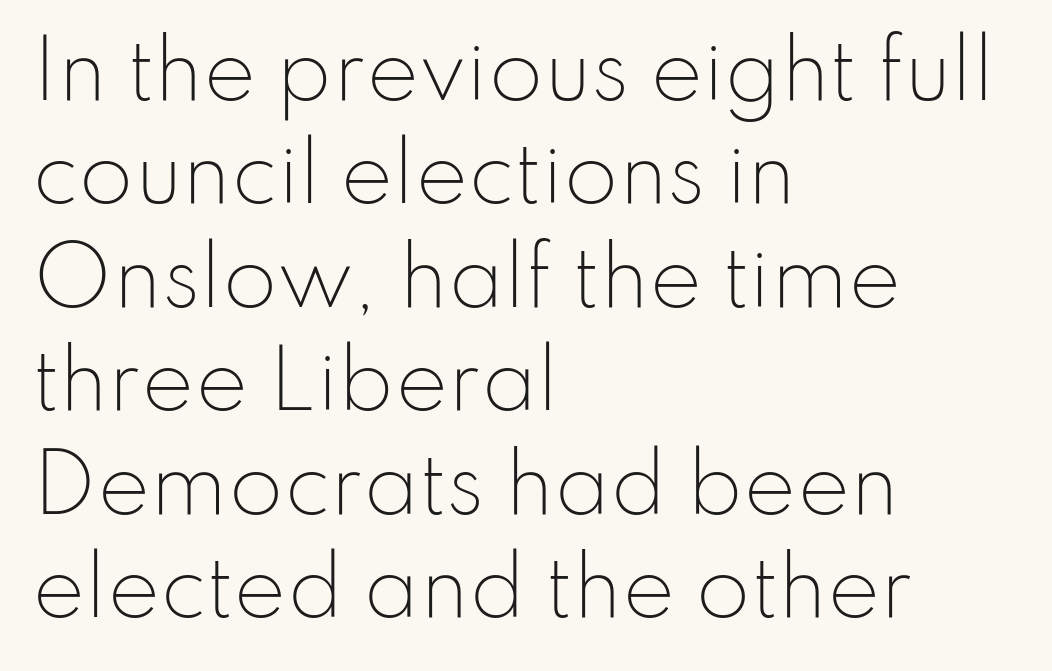
The image shows 79 px light sans-serif type, upright; set left-aligned, normal line spacing (1.31x), normal letter spacing, not underlined; low stroke contrast and a small x-height.
